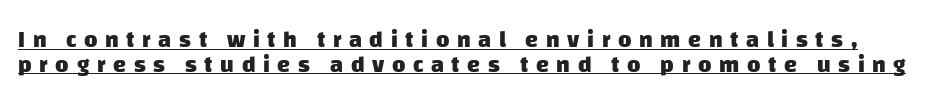
Someone cranked the tracking dial way up on this one. Strokes here are thick enough to call this a true bold. The specimen includes a rule beneath the text block's lines. Quick note: interline space is minimal.
